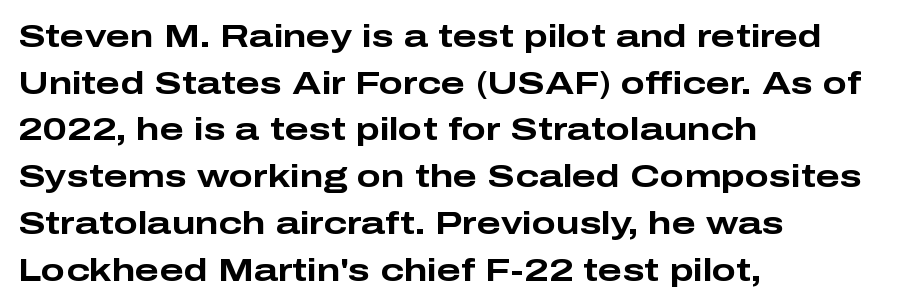
The letters stand straight up with perfectly vertical stems. You could call the tracking neutral — neither tight nor loose. Letters rest on an invisible, unmarked baseline. Here the designer chose a conventional face with non-uniform glyph widths.
